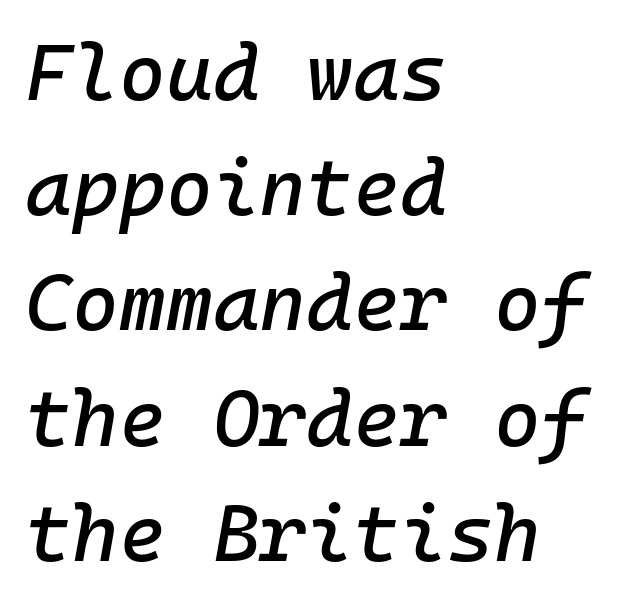
Q: Is the text italic (slanted)? A: Yes, it leans right by about 10 degrees.
Q: Is the text underlined? A: No.
Q: How is the paragraph aligned? A: Left-aligned.
Q: Is the spacing between letters normal or unusually wide? A: Normal.
Q: Is the spacing between lines tight, normal or loose? A: Normal.
Q: Width (condensed, normal, or wide)? A: Normal.
Q: Stroke contrast? A: Low.
Q: x-height? A: Medium.
Q: Monospaced? A: Yes.
